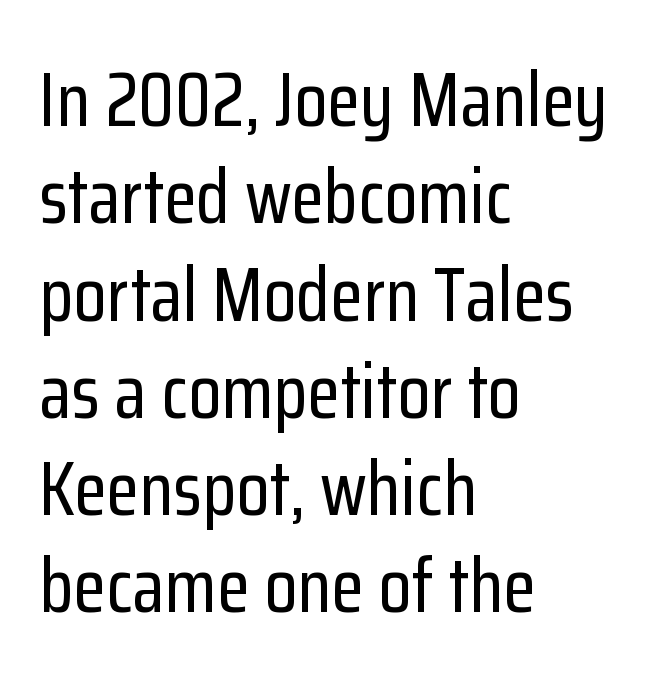
Honestly, there is no underline to notice here at all. Italic? Not at all — the glyphs are vertical. To sum up the face: it is a sans, with no serifs. The paragraph has a hard left edge and a soft right edge.
